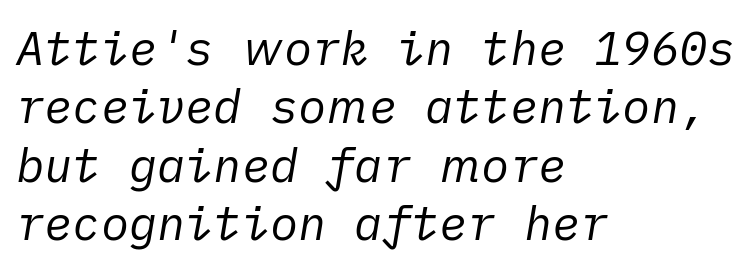
The image shows 47 px regular-weight type, italic (leaning right); set left-aligned, line spacing 1.24x, normal letter spacing, not underlined; low stroke contrast and a medium x-height.
